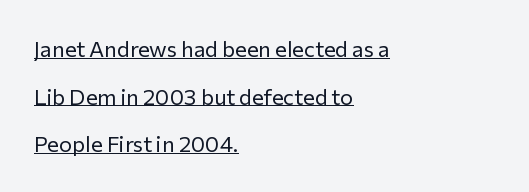
Q: Is the text bold? A: No.
Q: Is the text italic (slanted)? A: No, it is upright.
Q: Is the text underlined? A: Yes.
Q: How is the paragraph aligned? A: Left-aligned.
Q: Is the spacing between letters normal or unusually wide? A: Normal.
Q: Is the spacing between lines tight, normal or loose? A: Loose.
